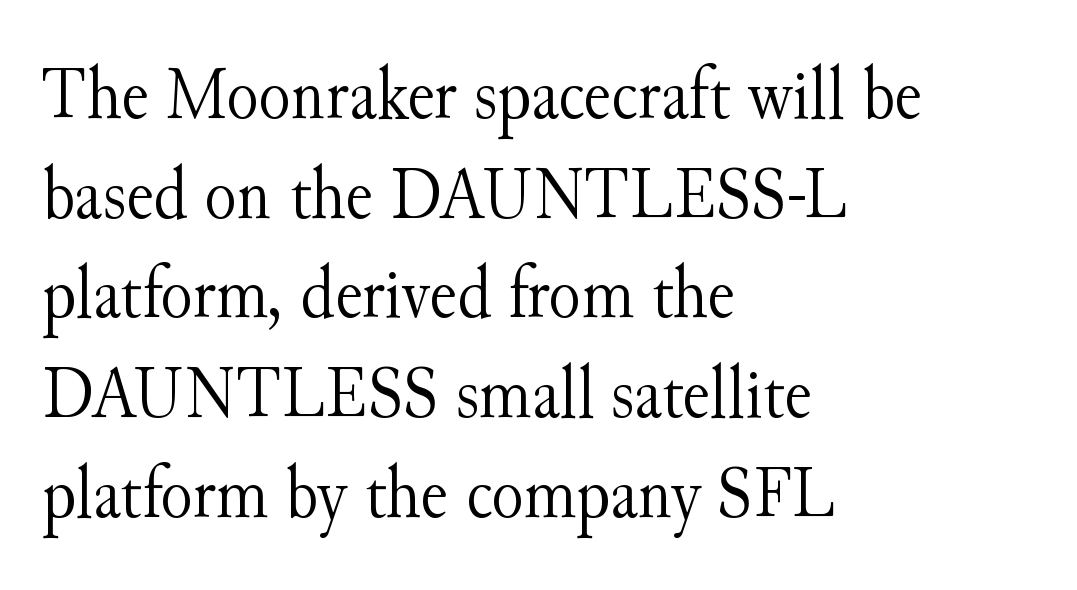
The image shows 75 px light serif type, upright; set left-aligned, normal line spacing (1.33x), normal letter spacing, not underlined; medium stroke contrast and a small x-height.
